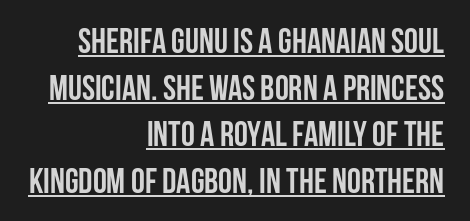
{"serif": "no", "italic": "no", "bold": "yes", "weight": "semibold", "width": "condensed", "stroke_contrast": "low", "x_height": "large", "monospaced": "no", "underline": "yes", "align": "right", "line_spacing": "normal", "line_spacing_ratio": 1.33, "letter_spacing": "normal", "letter_spacing_em": 0.0, "glyph_px": 35}
